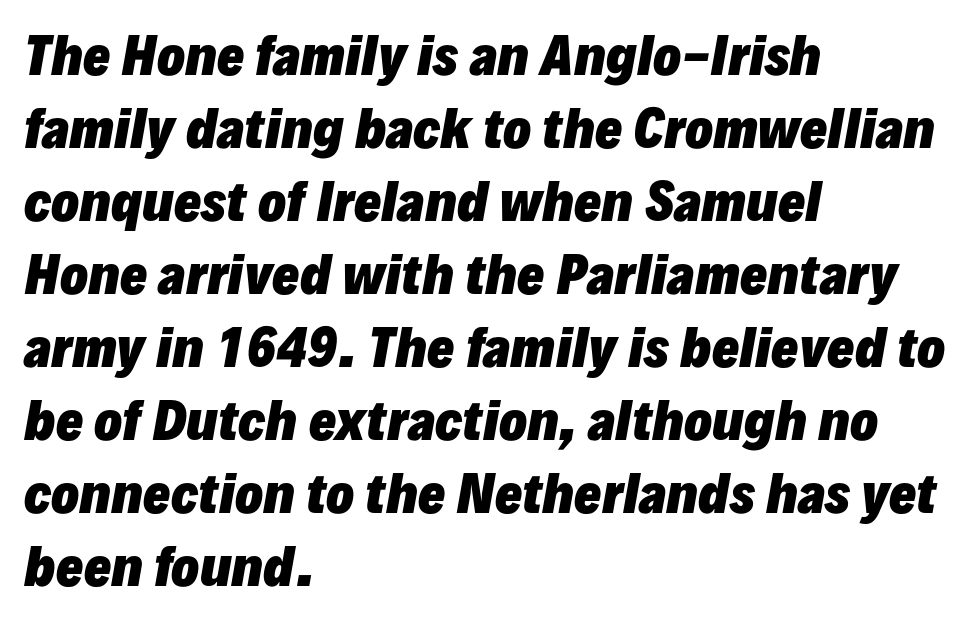
{"italic": "yes", "lean": "right", "slant_degrees": 10, "bold": "yes", "weight": "heavy", "width": "normal", "stroke_contrast": "low", "x_height": "medium", "monospaced": "no", "underline": "no", "align": "left", "line_spacing": "normal", "line_spacing_ratio": 1.43, "letter_spacing": "normal", "letter_spacing_em": 0.0, "glyph_px": 51}
